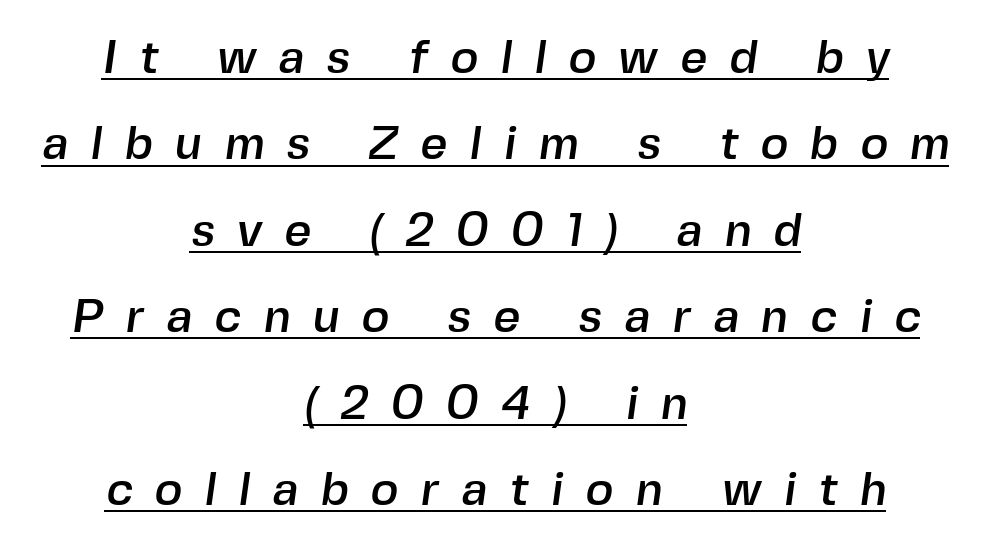
Q: Is the typeface a serif or a sans-serif typeface? A: Sans-serif.
Q: Is the text underlined? A: Yes.
Q: How is the paragraph aligned? A: Centered.
Q: Is the spacing between letters normal or unusually wide? A: Unusually wide.
Q: Width (condensed, normal, or wide)? A: Normal.
Q: x-height? A: Medium.
Q: Monospaced? A: No.
